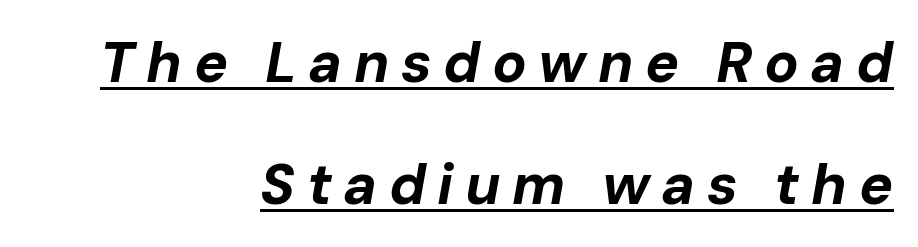
Q: Is the text bold? A: Yes.
Q: Is the text italic (slanted)? A: Yes, it leans right by about 10 degrees.
Q: Is the text underlined? A: Yes.
Q: How is the paragraph aligned? A: Right-aligned.
Q: Is the spacing between letters normal or unusually wide? A: Unusually wide.
Q: Is the spacing between lines tight, normal or loose? A: Loose.
Q: Width (condensed, normal, or wide)? A: Normal.
Q: Stroke contrast? A: Low.
Q: x-height? A: Medium.
Q: Monospaced? A: No.
